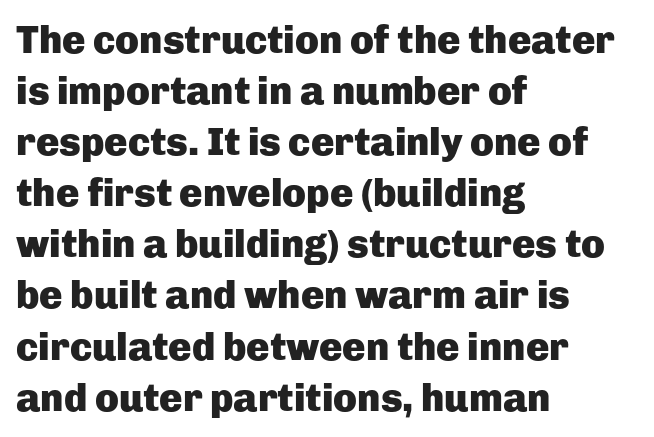
A typesetter would mark this as roman, not italic. Every letter is thick-stroked: bold, no question. Alignment: flush left. The type family on display is of the sans-serif kind. Each new line begins a customary step beneath the previous one. Decoration check: the copy has no underline.
